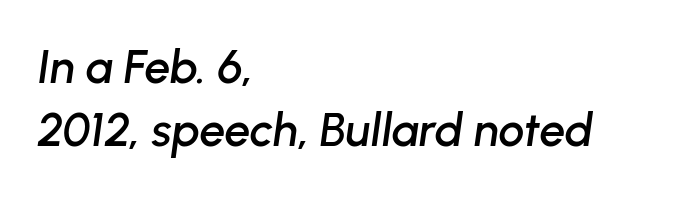
{"italic": "yes", "lean": "right", "slant_degrees": 8, "width": "normal", "stroke_contrast": "low", "x_height": "medium", "monospaced": "no", "underline": "no", "align": "left", "line_spacing": "normal", "line_spacing_ratio": 1.36, "letter_spacing": "normal", "letter_spacing_em": 0.0, "glyph_px": 46}
